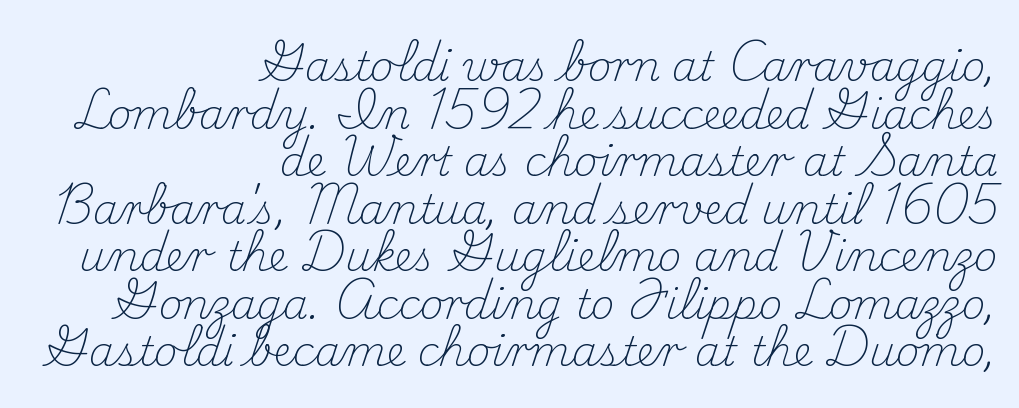
The glyphs in this specimen are seriffed. The text block is weighted toward the right margin, trailing off unevenly leftward. Words appear dense and cohesive because spacing is normal. Bare-footed words on every line.
